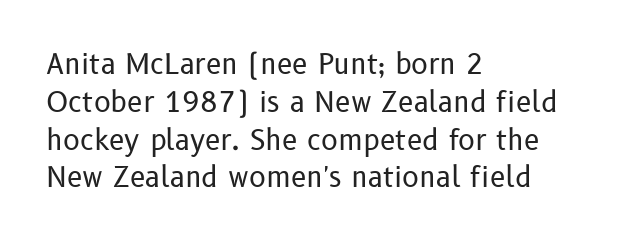
The image shows 28 px regular-weight sans-serif type, upright; set left-aligned, normal line spacing (1.35x), normal letter spacing, not underlined; low stroke contrast and a medium x-height.
